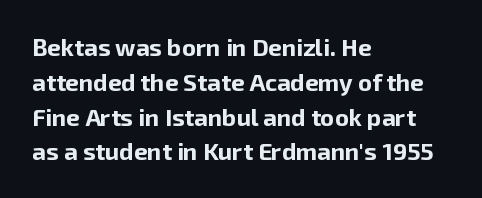
{"italic": "no", "bold": "yes", "underline": "no", "align": "left", "line_spacing": "normal", "line_spacing_ratio": 1.45, "letter_spacing": "normal", "letter_spacing_em": 0.0, "glyph_px": 24}
